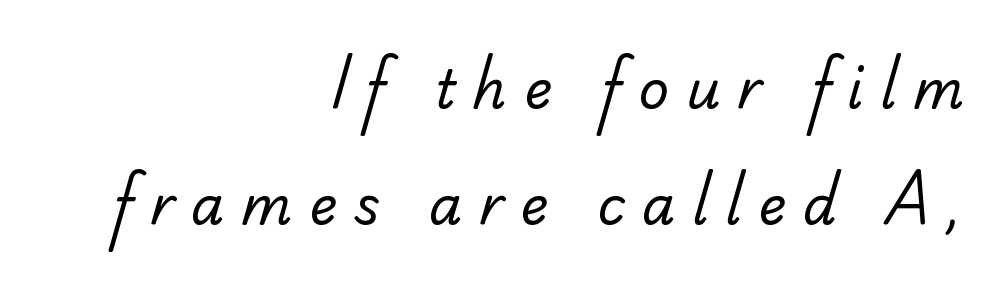
Q: Is the text bold? A: No.
Q: Is the typeface a serif or a sans-serif typeface? A: Sans-serif.
Q: Is the text underlined? A: No.
Q: How is the paragraph aligned? A: Right-aligned.
Q: Is the spacing between letters normal or unusually wide? A: Unusually wide.
Q: Is the spacing between lines tight, normal or loose? A: Loose.
Q: Width (condensed, normal, or wide)? A: Normal.
Q: Stroke contrast? A: Low.
Q: x-height? A: Small.
Q: Monospaced? A: No.
